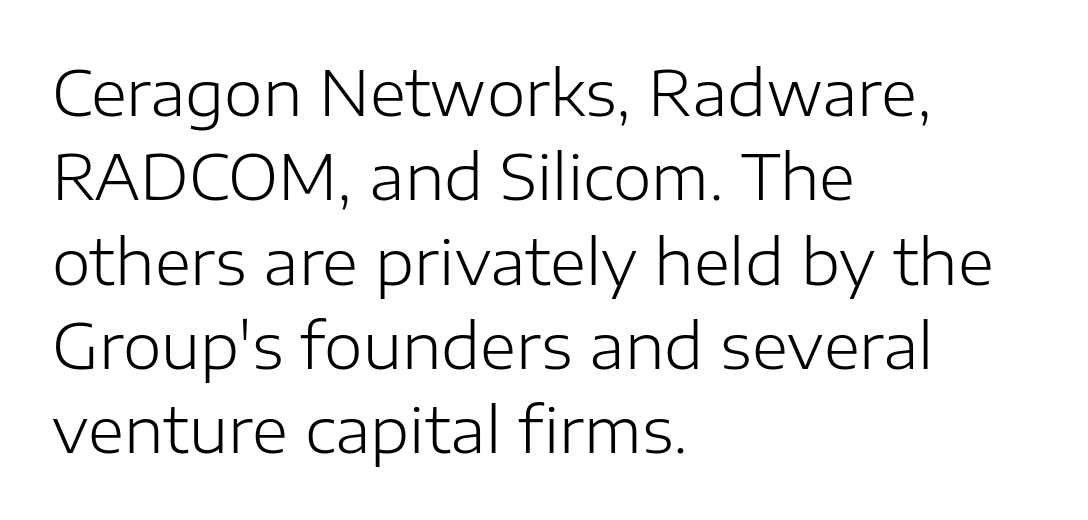
Are there feet on the stems? There aren't — it's a sans. How are the letters spaced? Ordinarily, with no added tracking. Compared with a centered layout, this one pins lines to the left instead. It's the straight-up-and-down kind of type. Compared with typical paragraphs, the rows here are spaced about the same. The typeface has the unassuming heft of standard copy or less.
